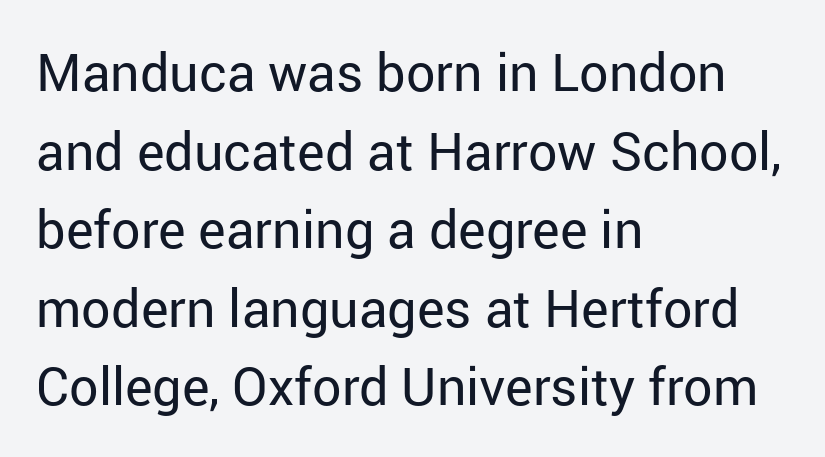
The image shows 52 px regular-weight sans-serif type, upright; set left-aligned, normal line spacing (1.51x), normal letter spacing, not underlined; low stroke contrast and a medium x-height.
